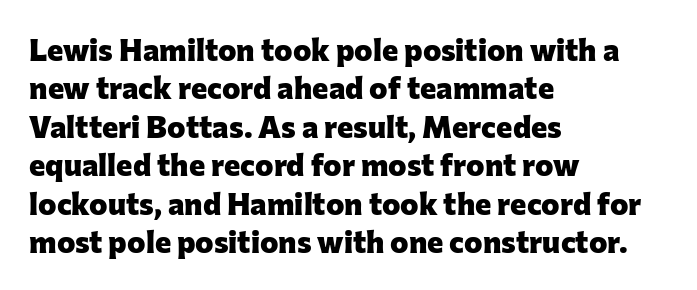
{"serif": "no", "italic": "no", "bold": "yes", "weight": "heavy", "width": "normal", "stroke_contrast": "low", "x_height": "medium", "monospaced": "no", "underline": "no", "align": "left", "line_spacing_ratio": 1.24, "letter_spacing": "normal", "letter_spacing_em": 0.0, "glyph_px": 31}
